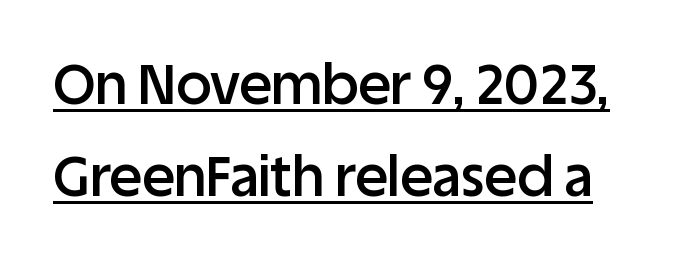
No italicization has been applied; the sample stays upright. Does a line run under the words? Yes, clearly. This block has exactly the height ordinary leading produces. In terms of letterspacing, this is plain default setting. A typesetter would call this proportional, since set widths differ per character. To sum up the face: it is a sans, with no serifs.
